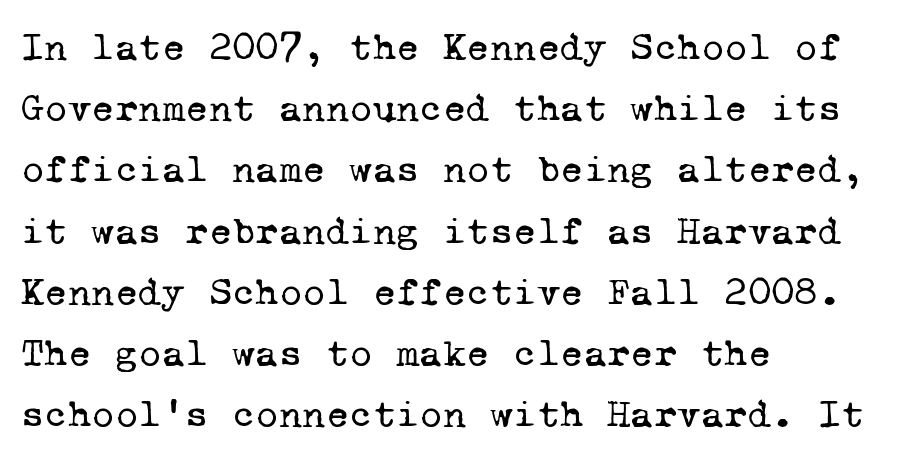
The image shows 40 px regular-weight serif type, monospaced; set left-aligned, normal line spacing (1.53x), normal letter spacing, not underlined; low stroke contrast and a medium x-height.
